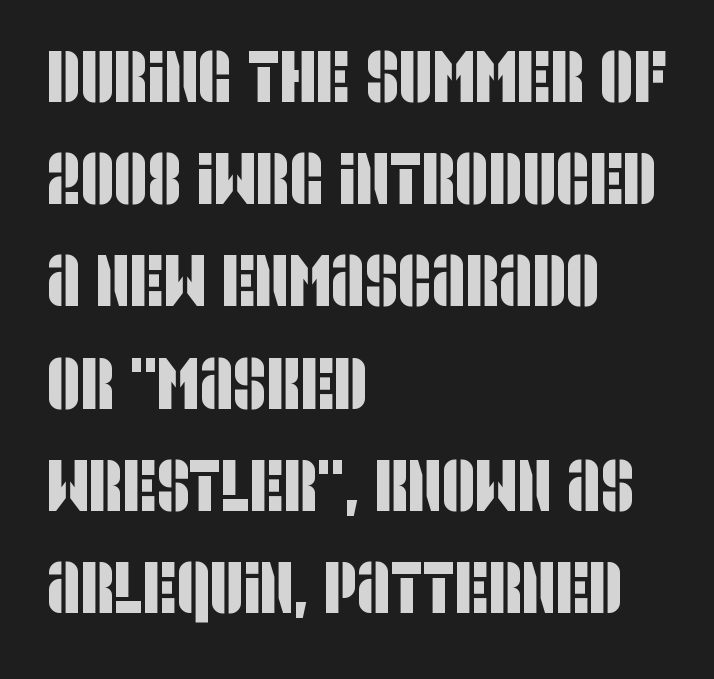
Horizontal alignment here is leftward, the default for most running prose. Character widths vary here, with narrow letters taking less room than wide ones. The rendering uses a moderate line-height, typical for paragraphs. Each letter's strokes conclude bluntly, with no projecting serifs. This rendering leaves character spacing at its baseline value.
